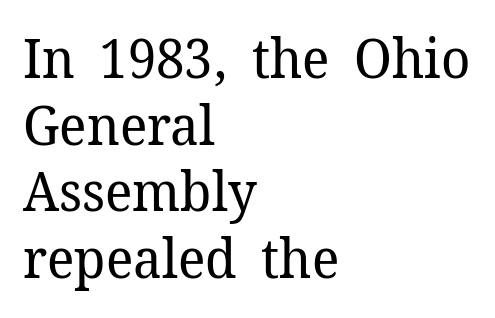
{"serif": "yes", "italic": "no", "bold": "no", "weight": "regular", "width": "normal", "stroke_contrast": "low", "x_height": "medium", "monospaced": "no", "underline": "no", "align": "left", "line_spacing_ratio": 1.21, "letter_spacing": "normal", "letter_spacing_em": 0.0, "glyph_px": 55}
